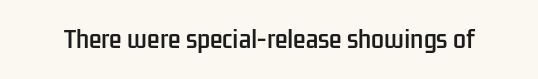
{"italic": "no", "underline": "no", "letter_spacing": "normal", "letter_spacing_em": 0.0, "glyph_px": 23}
